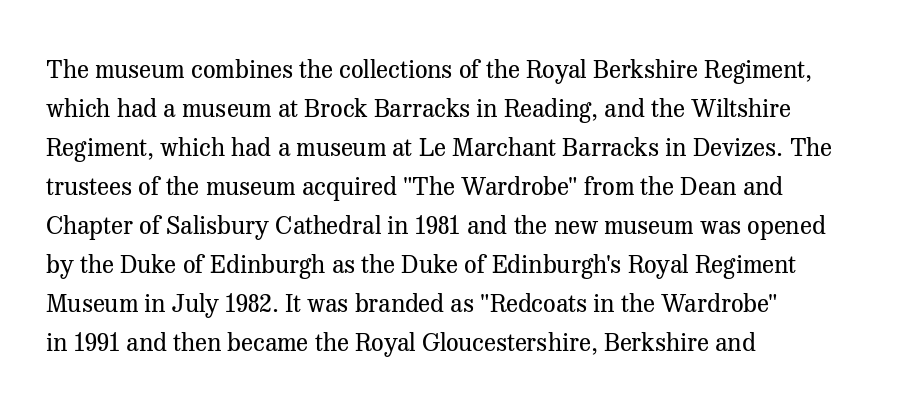
The space between consecutive lines is moderate. In terms of letterspacing, this is plain default setting. This rendering features lettering with no underline. Is the stroke heavy? The answer is a plain regular-or-lighter.
